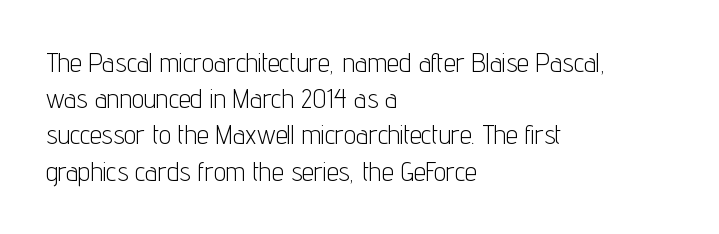
The image shows 27 px text type, upright; set left-aligned, normal line spacing (1.34x), normal letter spacing, not underlined.
